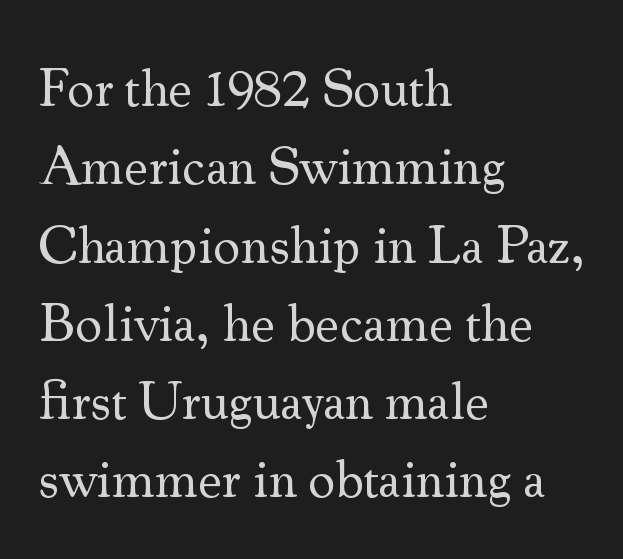
The image shows 54 px regular-weight serif type, upright; set left-aligned, normal line spacing (1.45x), normal letter spacing, not underlined; medium stroke contrast and a small x-height.
